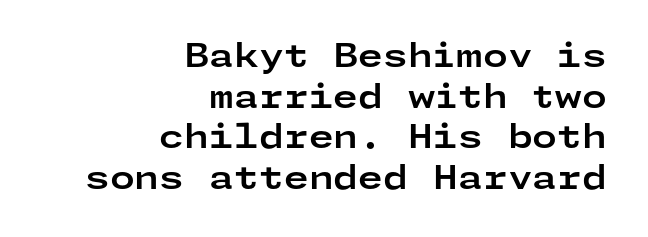
{"serif": "no", "italic": "no", "bold": "yes", "weight": "bold", "width": "wide", "stroke_contrast": "low", "x_height": "medium", "underline": "no", "align": "right", "line_spacing": "normal", "line_spacing_ratio": 1.27, "letter_spacing": "normal", "letter_spacing_em": 0.0, "glyph_px": 32}
